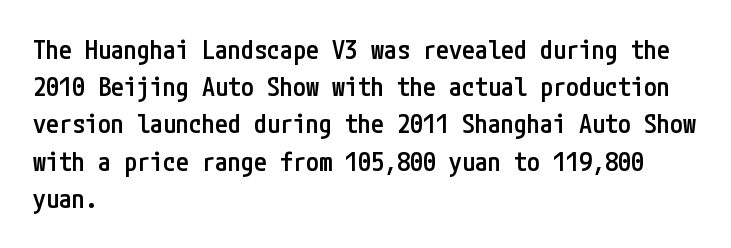
The strokes are fattened partway — semibold, not bold. The rendering uses a moderate line-height, typical for paragraphs. This sample uses plain, unmodified letter spacing. Any mark beneath the type? The region is blank.
